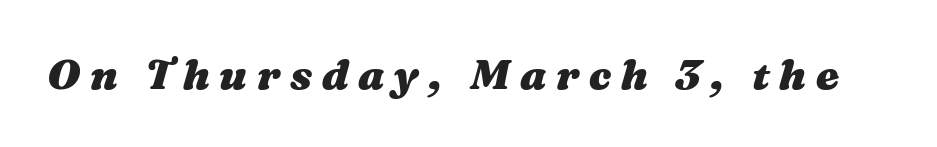
The image shows 42 px heavy, wide type, italic (leaning right); set unusually wide letter spacing (+0.23 em), not underlined; medium stroke contrast and a medium x-height.
